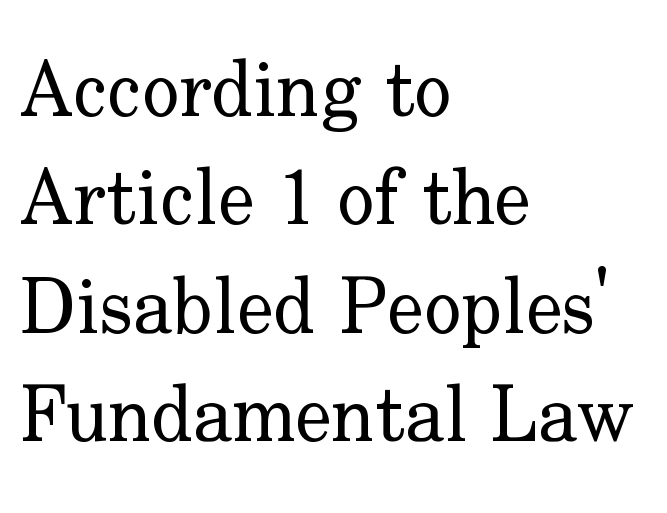
The letters carry serifs — small finishing strokes at the ends of their stems. This sample uses plain, unmodified letter spacing. Nothing heavy about these letters — not bold at all. A typesetter would mark this as roman, not italic. Bare-footed words on every line. The letters advance in unequal steps, a hallmark of proportional type.
